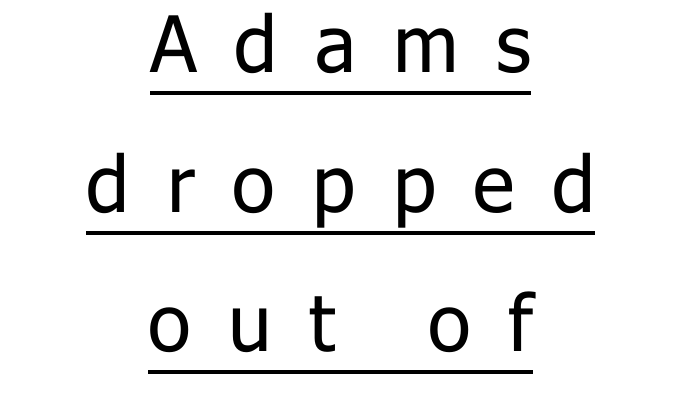
Is this a fixed-width face? No — the glyphs have proportional, varying widths. Is the letter spacing exaggerated? Yes — the characters are pushed far apart. The strokes are not fattened; the text isn't bold. Note: no serifs on the glyphs.
